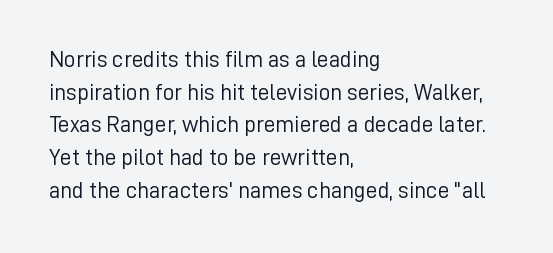
{"italic": "no", "bold": "no", "underline": "no", "align": "left", "line_spacing": "normal", "line_spacing_ratio": 1.42, "letter_spacing": "normal", "letter_spacing_em": 0.0, "glyph_px": 23}
